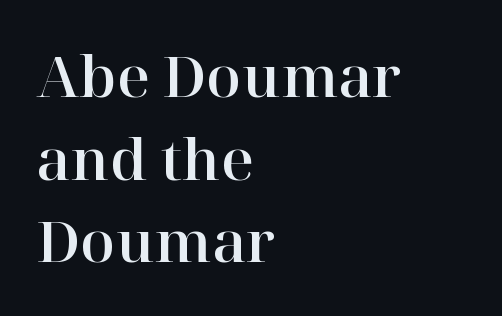
The image shows 57 px serif type, upright; set left-aligned, normal line spacing (1.45x), normal letter spacing, not underlined; high stroke contrast and a medium x-height.
